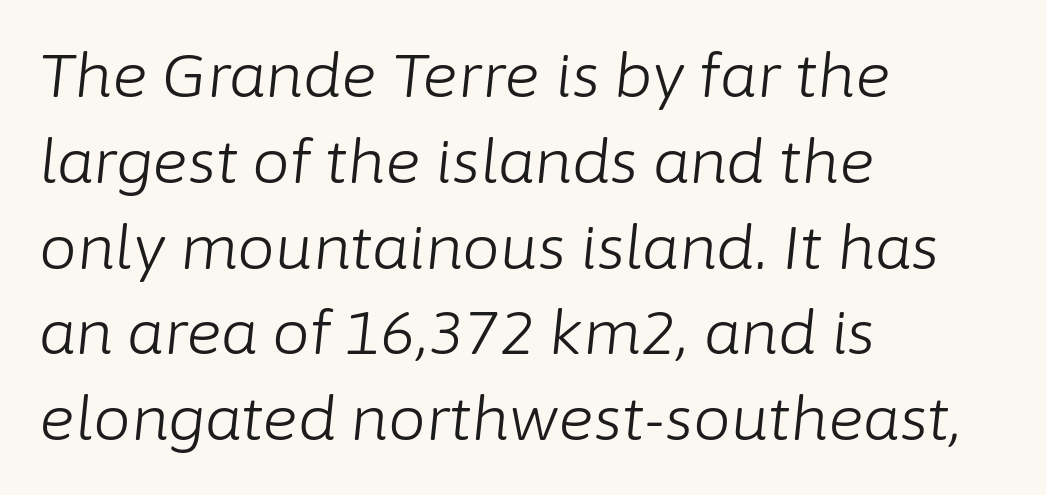
{"italic": "yes", "lean": "right", "slant_degrees": 6, "bold": "no", "weight": "light", "width": "normal", "stroke_contrast": "low", "x_height": "medium", "monospaced": "no", "underline": "no", "align": "left", "line_spacing": "normal", "line_spacing_ratio": 1.43, "letter_spacing": "normal", "letter_spacing_em": 0.0, "glyph_px": 60}
